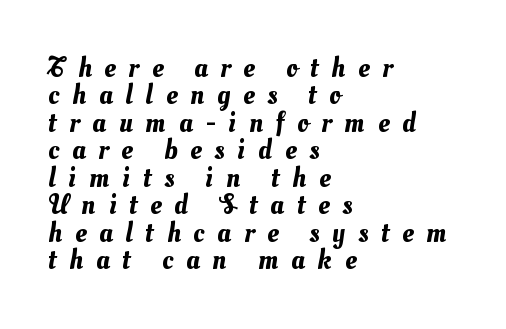
{"width": "normal", "stroke_contrast": "medium", "x_height": "small", "monospaced": "no", "underline": "no", "align": "left", "line_spacing": "tight", "line_spacing_ratio": 0.98, "letter_spacing": "wide", "letter_spacing_em": 0.46, "glyph_px": 28}
